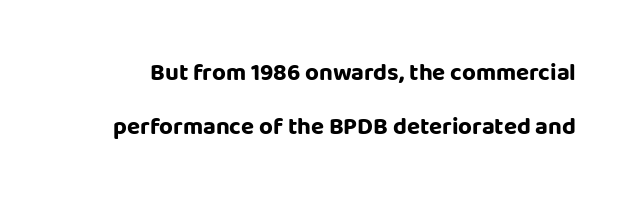
Q: Is the text bold? A: Yes.
Q: Is the text italic (slanted)? A: No, it is upright.
Q: Is the text underlined? A: No.
Q: Is the spacing between letters normal or unusually wide? A: Normal.
Q: Is the spacing between lines tight, normal or loose? A: Loose.
